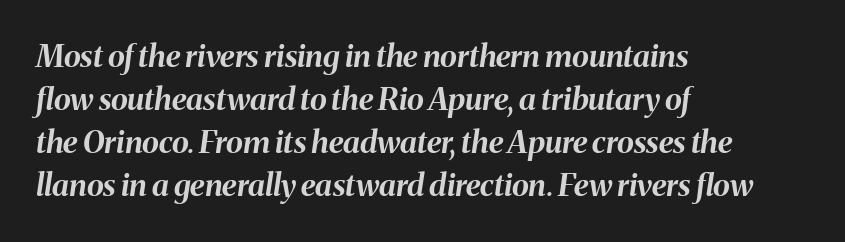
Q: Is the text bold? A: Yes.
Q: Is the text italic (slanted)? A: Yes, it leans right by about 8 degrees.
Q: Is the text underlined? A: No.
Q: How is the paragraph aligned? A: Left-aligned.
Q: Is the spacing between letters normal or unusually wide? A: Normal.
Q: Is the spacing between lines tight, normal or loose? A: Normal.
Q: Width (condensed, normal, or wide)? A: Normal.
Q: Stroke contrast? A: Medium.
Q: x-height? A: Medium.
Q: Monospaced? A: No.
